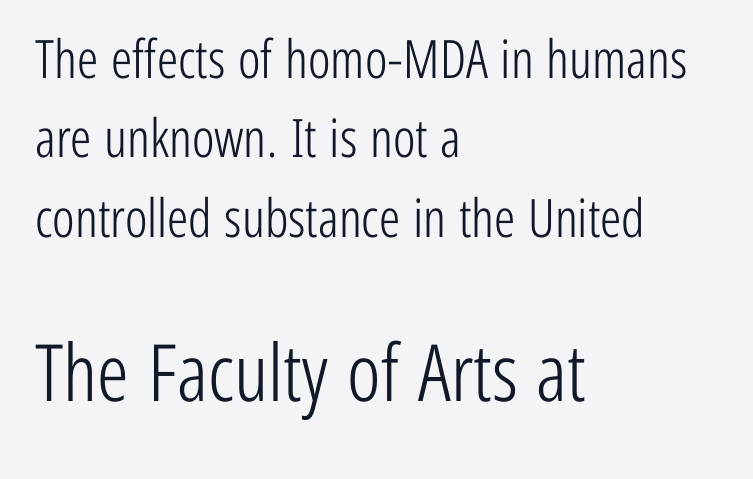
The foot of each line stays bare and open. The lower block of text is set noticeably larger than the block above it. The paragraph shown leans on its left margin. The typeface has the unassuming heft of standard copy or less. Is there any slant? The stems are plumb. The text was rendered using a sans face with plain stroke endings.
